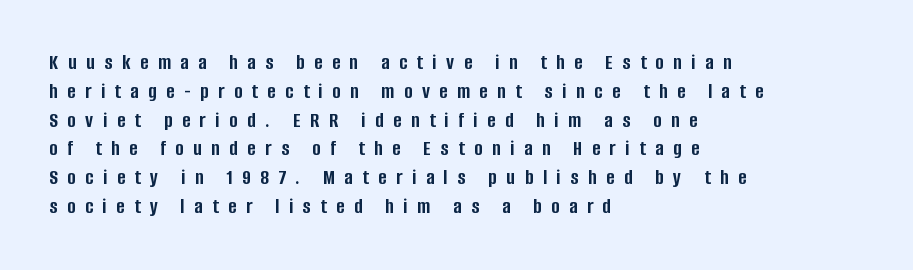
The specimen reads as upright at a glance. A student would call this left alignment; a typographer would say flush left, rag right. Plenty of ink on the page — the face is bold. The space directly below the letters is spotless. The space between consecutive lines is moderate. There is plenty of visible air inserted between adjacent glyphs.
